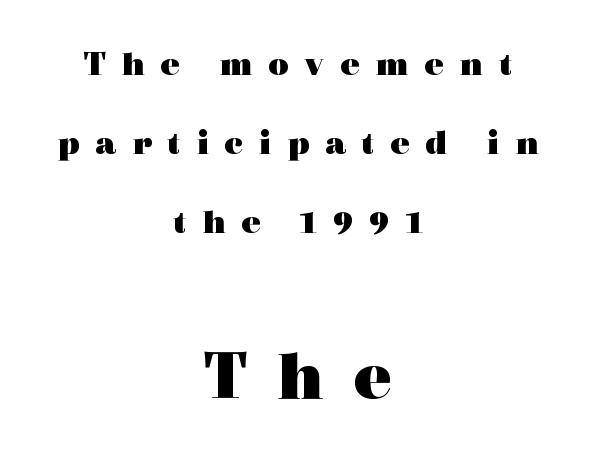
{"serif": "yes", "italic": "no", "bold": "yes", "weight": "heavy", "width": "wide", "x_height": "medium", "monospaced": "no", "underline": "no", "align": "center", "line_spacing": "loose", "line_spacing_ratio": 2.19, "letter_spacing": "wide", "letter_spacing_em": 0.43, "larger_block": "second", "size_ratio": 1.97, "glyph_px": 71}
